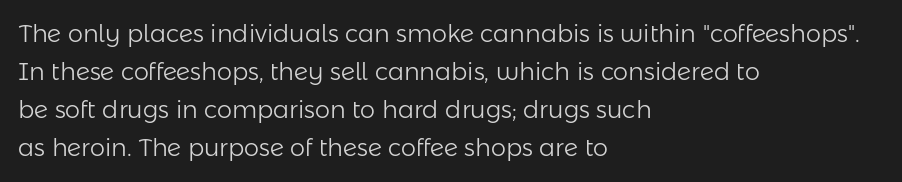
The image shows 24 px text type, upright; set left-aligned, normal line spacing (1.59x), normal letter spacing, not underlined.
